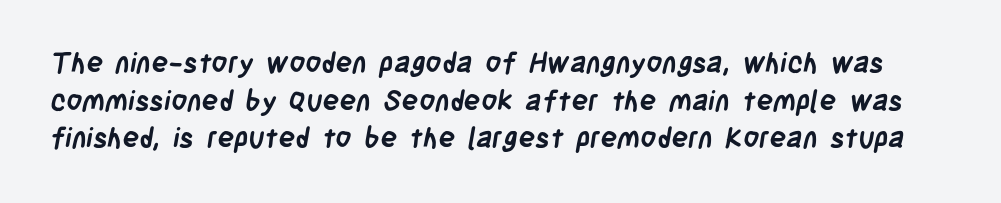
The rendering uses natural spacing where letterforms have individual widths. What's the leading like? Ordinary, nothing unusual. The face used here is a sans, in the tradition of grotesques and geometrics. Nobody drew a line under any word here. The passage shown has conventional tracking throughout.
